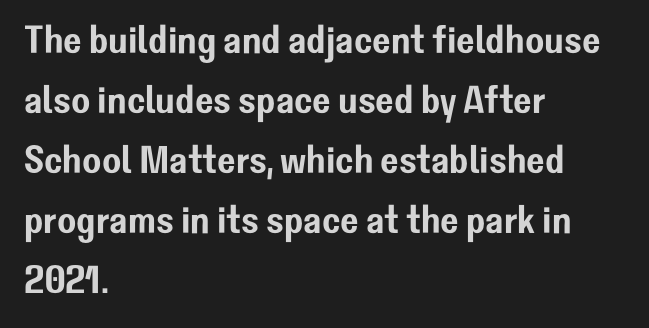
The image shows 39 px sans-serif type, upright; set left-aligned, normal line spacing (1.54x), normal letter spacing, not underlined; low stroke contrast and a medium x-height.
